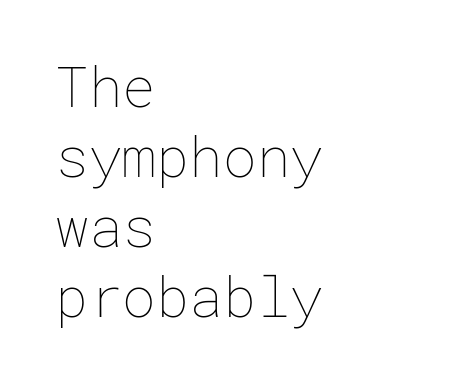
The image shows 56 px thin type, upright; set left-aligned, normal line spacing (1.25x), normal letter spacing, not underlined; low stroke contrast and a medium x-height.
